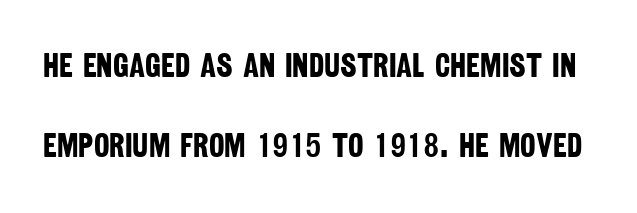
Q: Is the text bold? A: Yes.
Q: Is the typeface a serif or a sans-serif typeface? A: Sans-serif.
Q: Is the text underlined? A: No.
Q: Is the spacing between letters normal or unusually wide? A: Normal.
Q: Is the spacing between lines tight, normal or loose? A: Loose.
Q: Width (condensed, normal, or wide)? A: Condensed.
Q: Stroke contrast? A: Low.
Q: x-height? A: Large.
Q: Monospaced? A: No.
